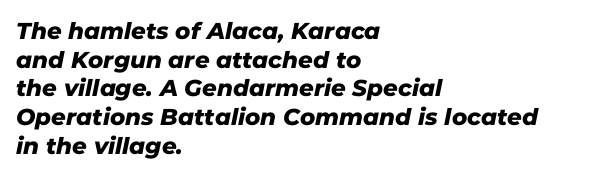
The image shows 23 px text type; set left-aligned, normal line spacing (1.25x), normal letter spacing, not underlined.
